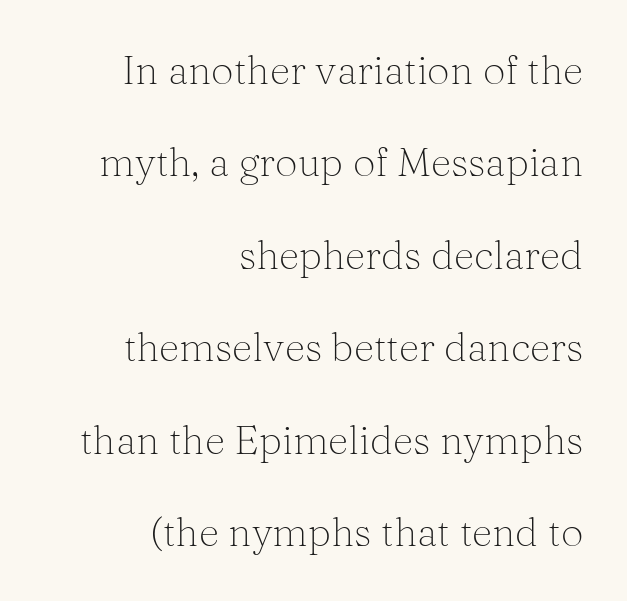
{"serif": "yes", "italic": "no", "bold": "no", "weight": "light", "width": "normal", "stroke_contrast": "medium", "x_height": "medium", "monospaced": "no", "underline": "no", "align": "right", "line_spacing": "loose", "line_spacing_ratio": 2.31, "letter_spacing": "normal", "letter_spacing_em": 0.0, "glyph_px": 40}
